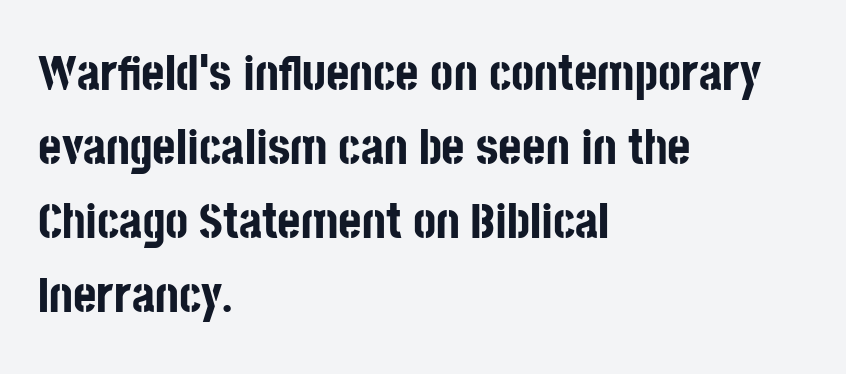
Stroke thickness is high; the sample reads as a true bold. The face used here is proportionally spaced, like ordinary book or web type. Inter-character spacing is left at the font's built-in metrics. A normal amount of white space separates one row of letters from the next. Vertical strokes here are truly vertical. Typographically, this falls in the sans-serif category.
